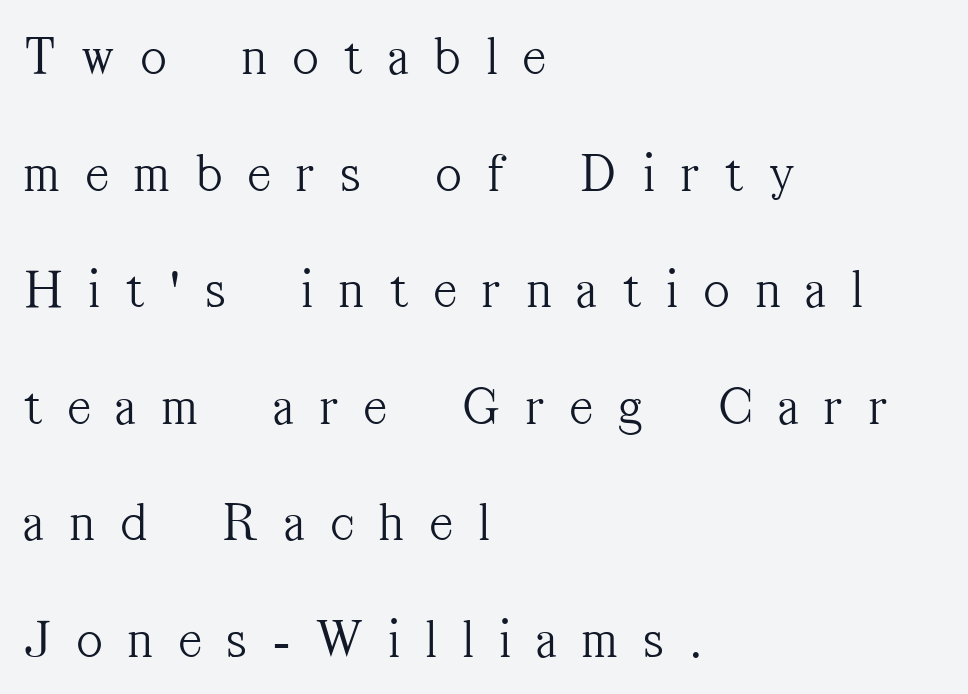
{"serif": "yes", "italic": "no", "bold": "no", "weight": "light", "width": "condensed", "stroke_contrast": "medium", "x_height": "medium", "monospaced": "no", "underline": "no", "align": "left", "line_spacing": "loose", "line_spacing_ratio": 2.12, "letter_spacing": "wide", "letter_spacing_em": 0.48, "glyph_px": 55}
